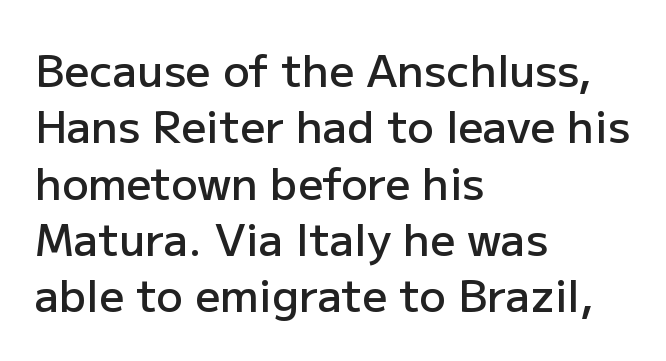
Q: Is the text bold? A: Semi-bold.
Q: Is the text italic (slanted)? A: No, it is upright.
Q: Is the typeface a serif or a sans-serif typeface? A: Sans-serif.
Q: Is the text underlined? A: No.
Q: How is the paragraph aligned? A: Left-aligned.
Q: Is the spacing between letters normal or unusually wide? A: Normal.
Q: Is the spacing between lines tight, normal or loose? A: Normal.
Q: Width (condensed, normal, or wide)? A: Normal.
Q: Stroke contrast? A: Low.
Q: x-height? A: Medium.
Q: Monospaced? A: No.
